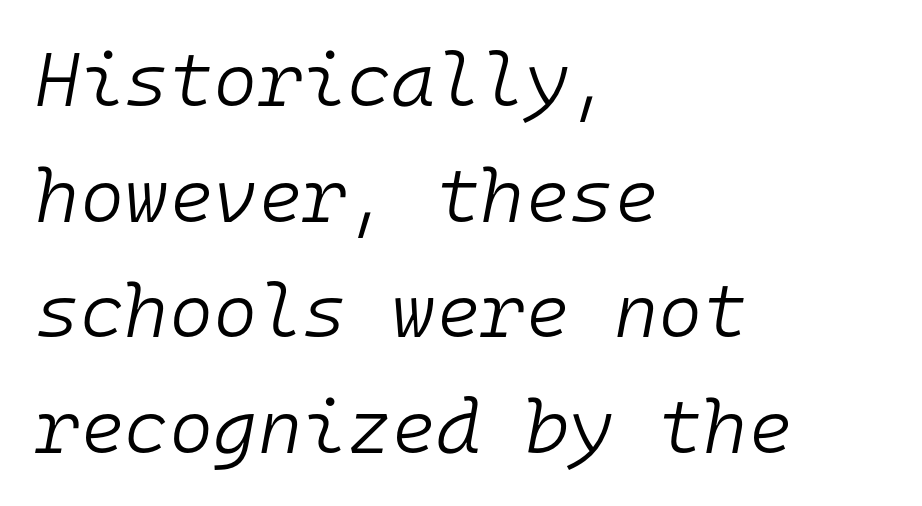
Students, note that the glyphs here touch the page at normal intervals. No heavy texture on the line: the type isn't bold. The specimen reads as italic at a glance. This sample has the even, mechanical cadence of fixed-width lettering. The typesetter chose a ragged-right arrangement here. The passage shown stacks its lines at a standard gap.
